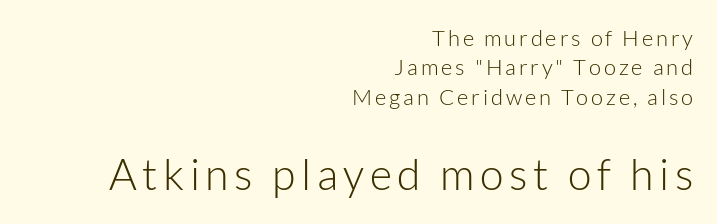
The image shows 43 px light sans-serif type, upright; set right-aligned, normal line spacing (1.34x), not underlined; the second (bottom) block is 1.95x larger; low stroke contrast and a medium x-height.
